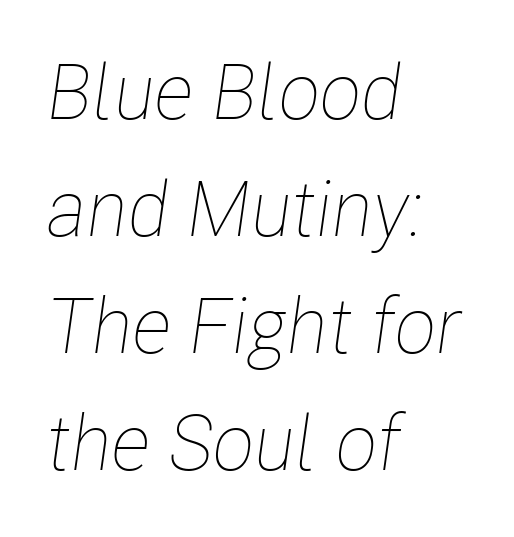
The image shows 77 px thin, condensed type, italic (leaning right); set left-aligned, normal line spacing (1.52x), normal letter spacing, not underlined; low stroke contrast and a medium x-height.
